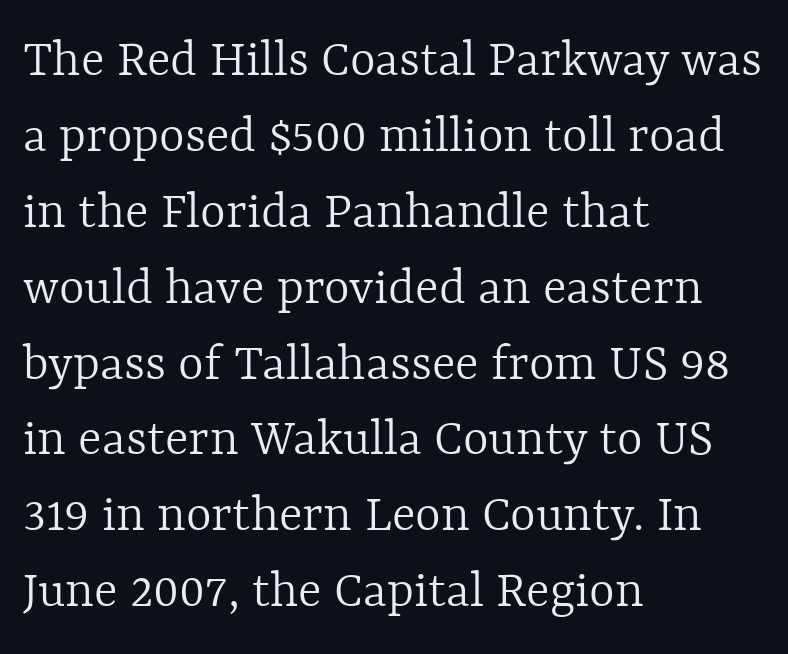
The image shows 55 px light type, upright; set left-aligned, normal line spacing (1.38x), normal letter spacing, not underlined; a medium x-height.
